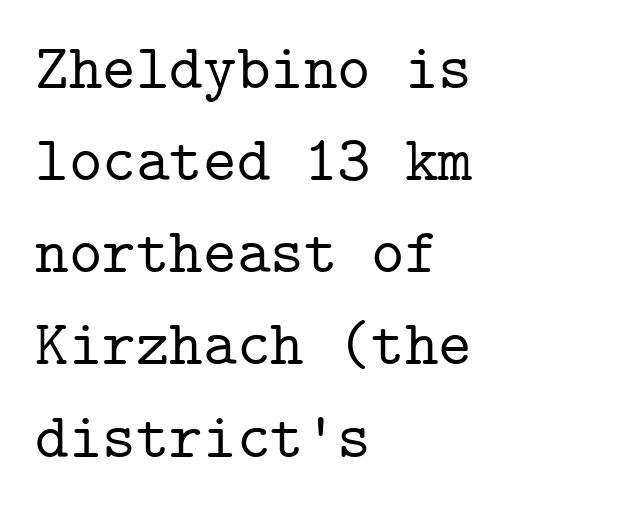
The image shows 64 px serif type, upright, monospaced; set left-aligned, normal line spacing (1.44x), normal letter spacing, not underlined; low stroke contrast and a medium x-height.
